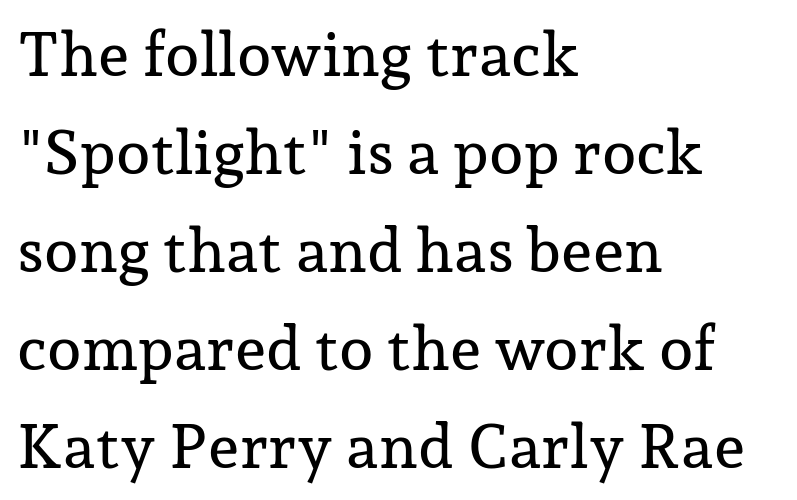
{"serif": "yes", "italic": "no", "width": "normal", "stroke_contrast": "low", "x_height": "medium", "monospaced": "no", "underline": "no", "align": "left", "line_spacing": "normal", "line_spacing_ratio": 1.58, "letter_spacing": "normal", "letter_spacing_em": 0.0, "glyph_px": 62}
